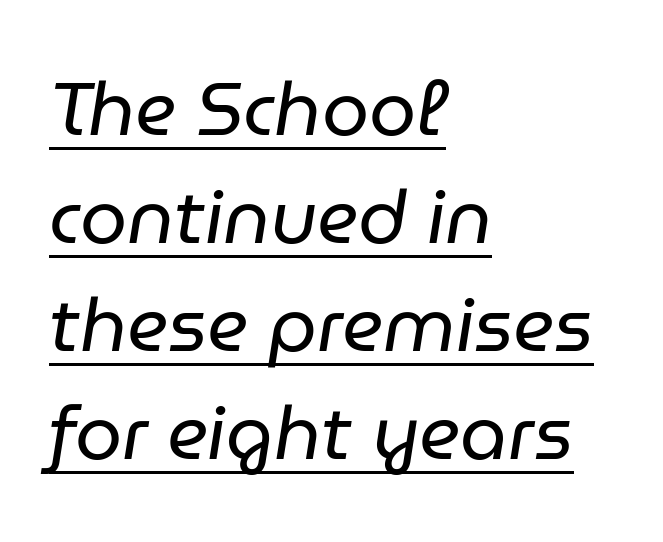
{"italic": "yes", "lean": "right", "slant_degrees": 9, "bold": "no", "weight": "regular", "width": "normal", "stroke_contrast": "low", "x_height": "medium", "monospaced": "no", "underline": "yes", "align": "left", "line_spacing": "normal", "line_spacing_ratio": 1.44, "letter_spacing": "normal", "letter_spacing_em": 0.0, "glyph_px": 75}
